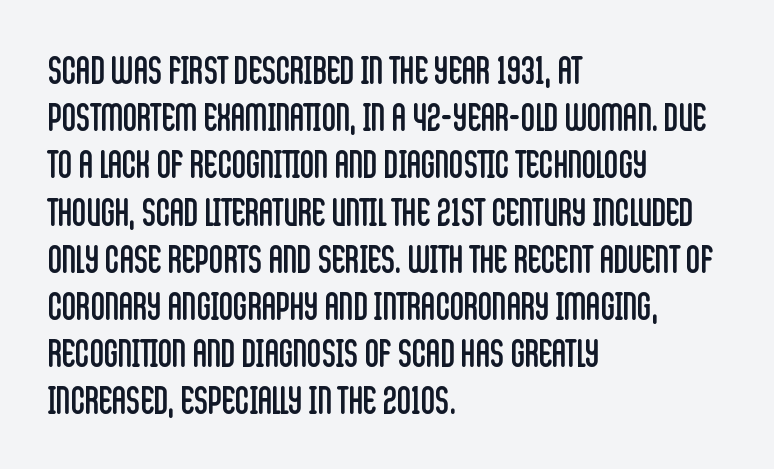
Q: Is the text bold? A: No.
Q: Is the text italic (slanted)? A: No, it is upright.
Q: Is the typeface a serif or a sans-serif typeface? A: Sans-serif.
Q: Is the text underlined? A: No.
Q: How is the paragraph aligned? A: Left-aligned.
Q: Is the spacing between letters normal or unusually wide? A: Normal.
Q: Width (condensed, normal, or wide)? A: Condensed.
Q: Stroke contrast? A: Low.
Q: x-height? A: Large.
Q: Monospaced? A: No.
